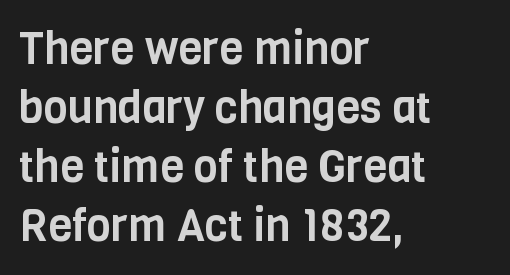
The image shows 44 px condensed sans-serif type, upright; set left-aligned, normal line spacing (1.34x), normal letter spacing, not underlined; low stroke contrast and a large x-height.
